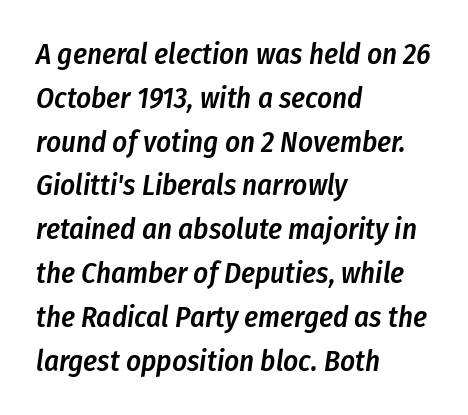
The setting favours the left margin, as ordinary paragraphs usually do. Slant detected: the letters are inclined. In terms of weight, the rendering is demibold, just under bold. Decoration check: the copy has no underline. Standard letterfit; no display-style spreading of the glyphs.
